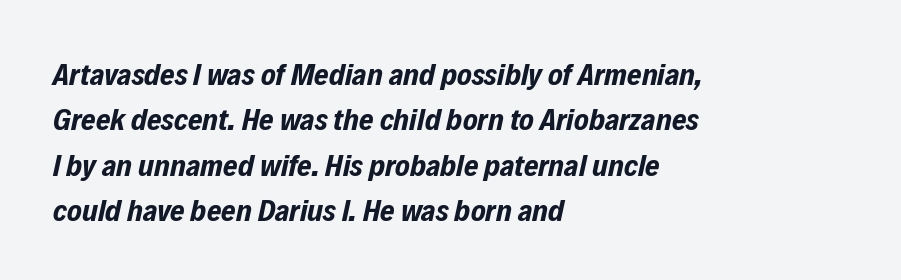
{"italic": "yes", "lean": "right", "slant_degrees": 12, "bold": "yes", "weight": "bold", "width": "condensed", "stroke_contrast": "low", "x_height": "medium", "monospaced": "no", "underline": "no", "align": "left", "line_spacing": "normal", "line_spacing_ratio": 1.46, "letter_spacing": "normal", "letter_spacing_em": 0.0, "glyph_px": 31}
